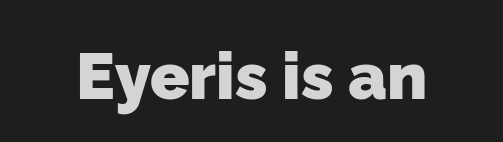
Q: Is the text bold? A: Yes.
Q: Is the typeface a serif or a sans-serif typeface? A: Sans-serif.
Q: Is the text underlined? A: No.
Q: Is the spacing between letters normal or unusually wide? A: Normal.
Q: Width (condensed, normal, or wide)? A: Normal.
Q: Stroke contrast? A: Low.
Q: x-height? A: Medium.
Q: Monospaced? A: No.
